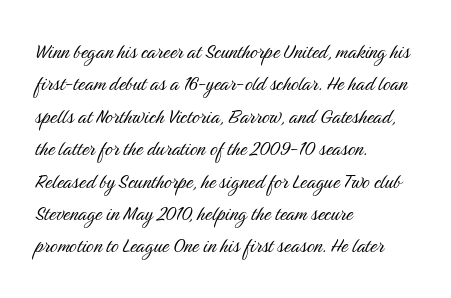
The image shows 24 px text type; set left-aligned, normal line spacing (1.35x), normal letter spacing, not underlined.
